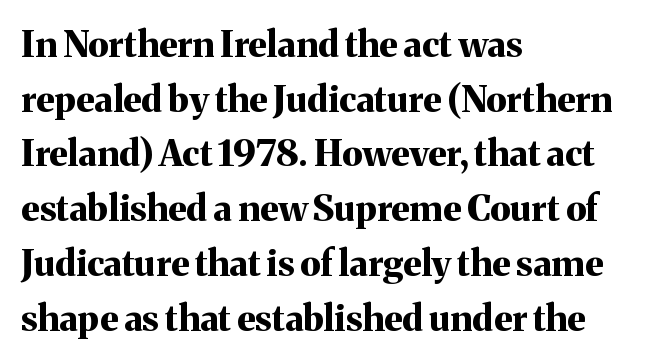
These lines sit exactly where default settings would place them. If you drew a line through each stem, it would be perfectly vertical. Varying glyph widths throughout — classic text-font behaviour. A student would call this left alignment; a typographer would say flush left, rag right. How heavy is the stroke? Heavy — this is a bold. The face used here is rendered with its standard letterfit.
